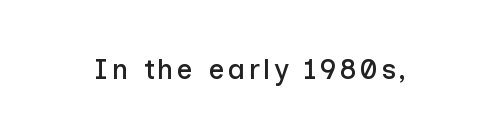
Character widths vary here, with narrow letters taking less room than wide ones. Each row of text sits above clean, open space. A typesetter would label this face a sans. Designer's note — italics off, roman on.
